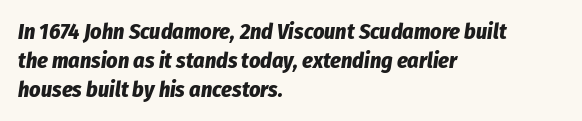
The image shows 22 px bold type, italic (leaning right); set left-aligned, normal line spacing (1.31x), normal letter spacing, not underlined.
